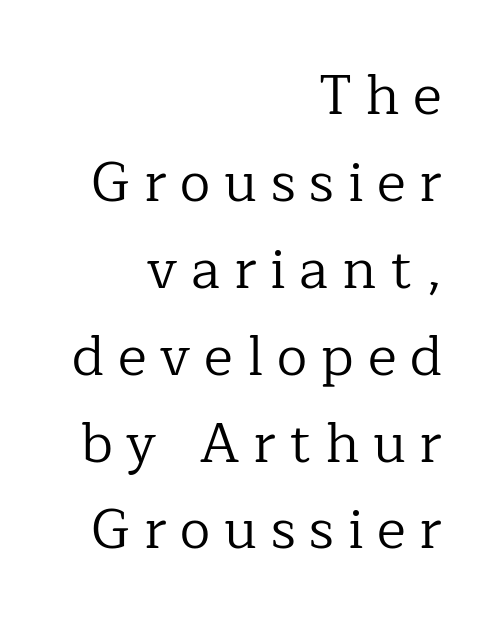
The image shows 55 px regular-weight serif type, upright; set right-aligned, normal line spacing (1.58x), unusually wide letter spacing (+0.25 em), not underlined; low stroke contrast and a medium x-height.
